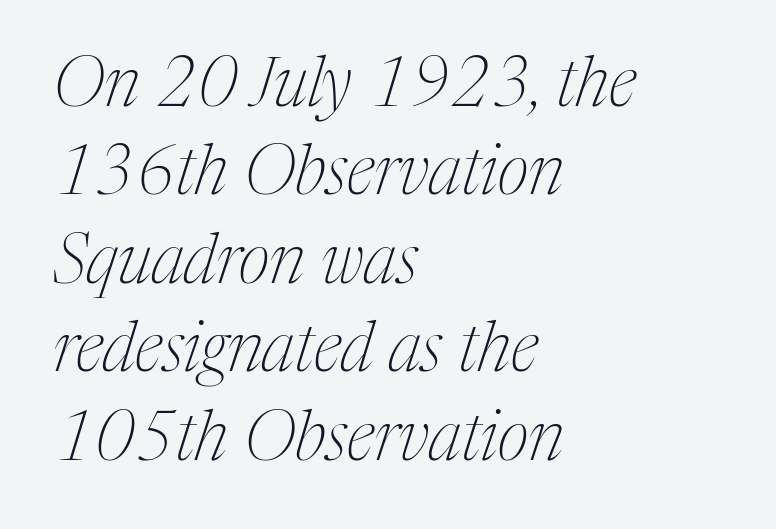
{"serif": "yes", "italic": "yes", "lean": "right", "slant_degrees": 17, "bold": "no", "weight": "thin", "width": "condensed", "stroke_contrast": "medium", "x_height": "medium", "monospaced": "no", "underline": "no", "align": "left", "line_spacing": "normal", "line_spacing_ratio": 1.3, "letter_spacing": "normal", "letter_spacing_em": 0.0, "glyph_px": 68}
